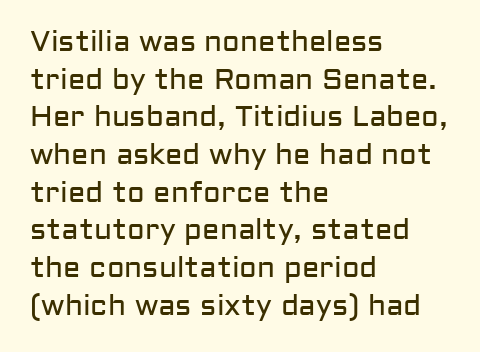
The image shows 29 px regular-weight sans-serif type, upright; set left-aligned, normal line spacing (1.3x), normal letter spacing, not underlined; low stroke contrast and a medium x-height.
